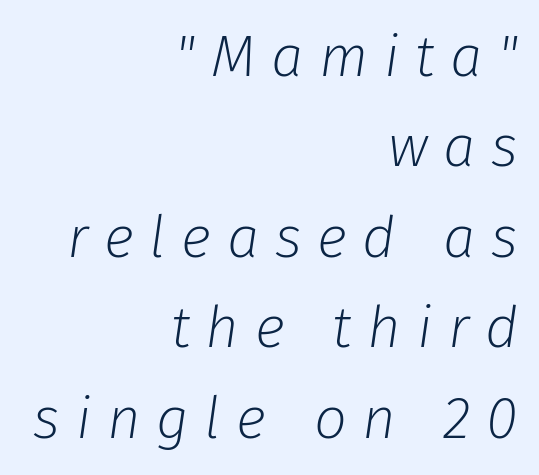
Q: Is the text bold? A: No.
Q: Is the text italic (slanted)? A: Yes, it leans right by about 8 degrees.
Q: Is the text underlined? A: No.
Q: How is the paragraph aligned? A: Right-aligned.
Q: Is the spacing between letters normal or unusually wide? A: Unusually wide.
Q: Is the spacing between lines tight, normal or loose? A: Normal.
Q: Width (condensed, normal, or wide)? A: Normal.
Q: Stroke contrast? A: Low.
Q: x-height? A: Medium.
Q: Monospaced? A: No.
